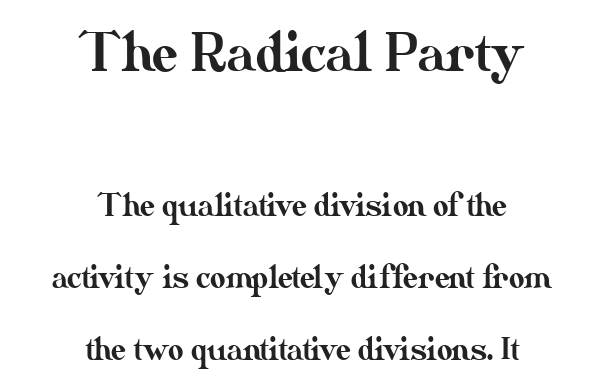
{"italic": "no", "width": "normal", "stroke_contrast": "medium", "x_height": "small", "monospaced": "no", "underline": "no", "align": "center", "line_spacing": "loose", "line_spacing_ratio": 2.4, "letter_spacing": "normal", "letter_spacing_em": 0.0, "larger_block": "first", "size_ratio": 1.73, "glyph_px": 52}
